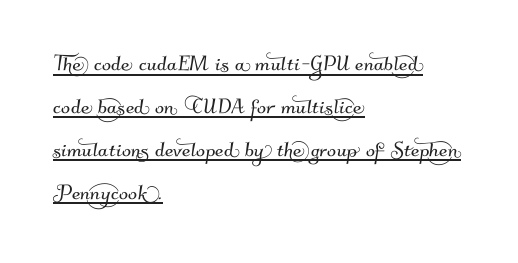
The image shows 27 px text type; set left-aligned, normal line spacing (1.59x), normal letter spacing, underlined.
